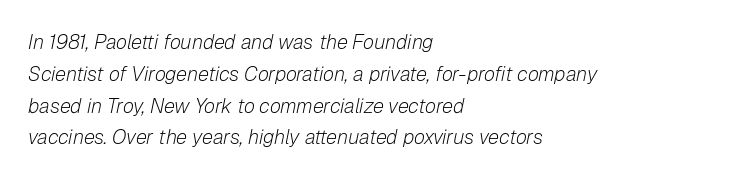
Visually the block forms a straight wall on the left and a jagged coastline on the right. Weight: regular or lighter. The space beneath each line is pristine and unruled. A normal amount of white space separates one row of letters from the next. This sample uses plain, unmodified letter spacing.
